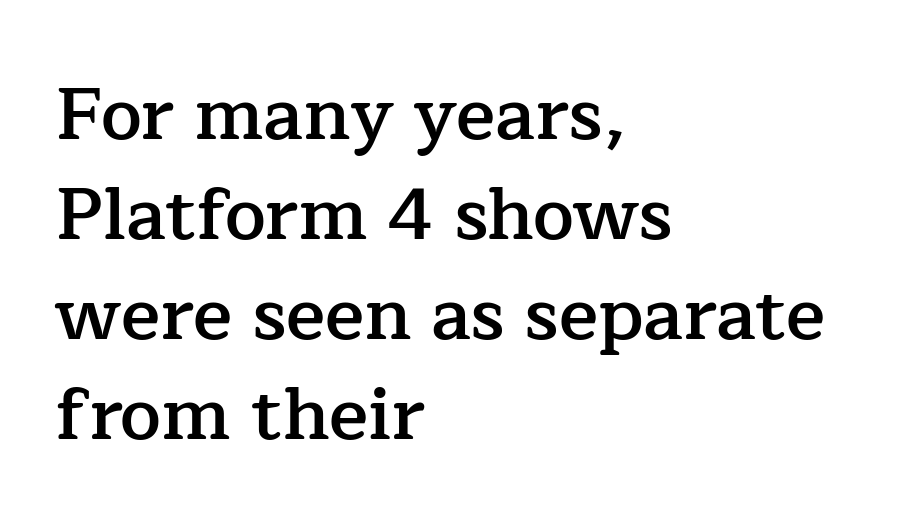
Is the block centered? No — it sits flush against the left margin. It's the straight-up-and-down kind of type. The rendering uses a moderate line-height, typical for paragraphs. The line texture is even and compact thanks to regular tracking. This sample has the flowing, uneven cadence of proportional lettering. Each row of text sits above clean, open space.
